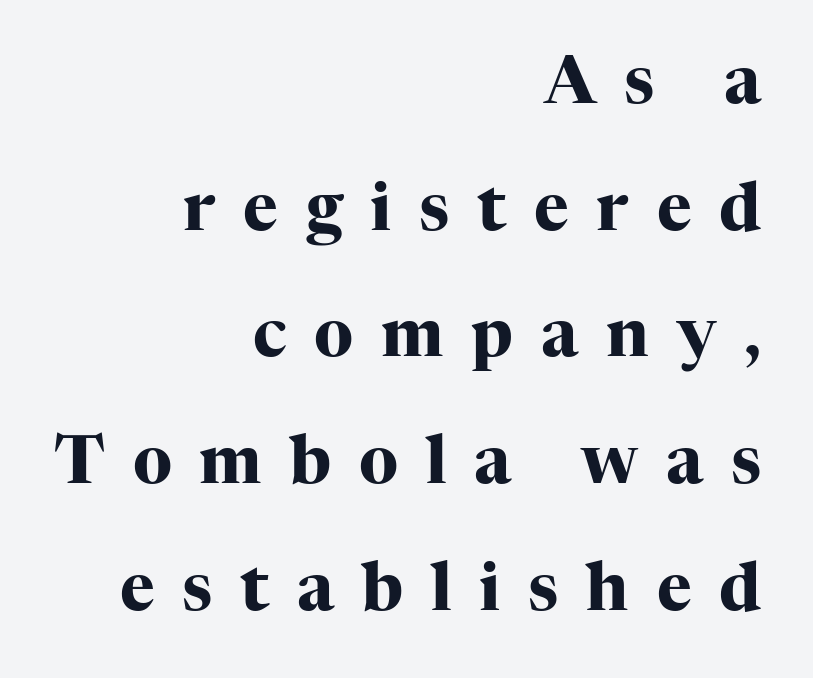
Is the block centered? No — it sits flush against the right margin. Observe the wide spacing: letters keep a clear distance from each other. Nope, not italic — everything's standing straight. Notice the wide empty band between every row — that's loose leading.
